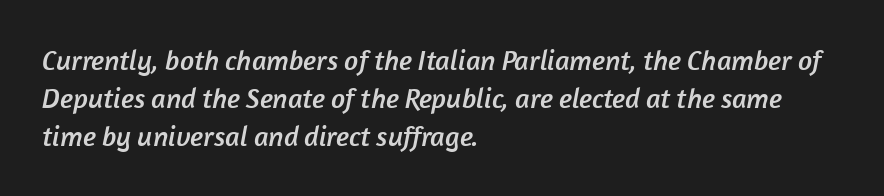
Students, note that the glyphs here touch the page at normal intervals. A clean baseline with only descenders dipping below it. A student would call this left alignment; a typographer would say flush left, rag right. These lines sit exactly where default settings would place them.
